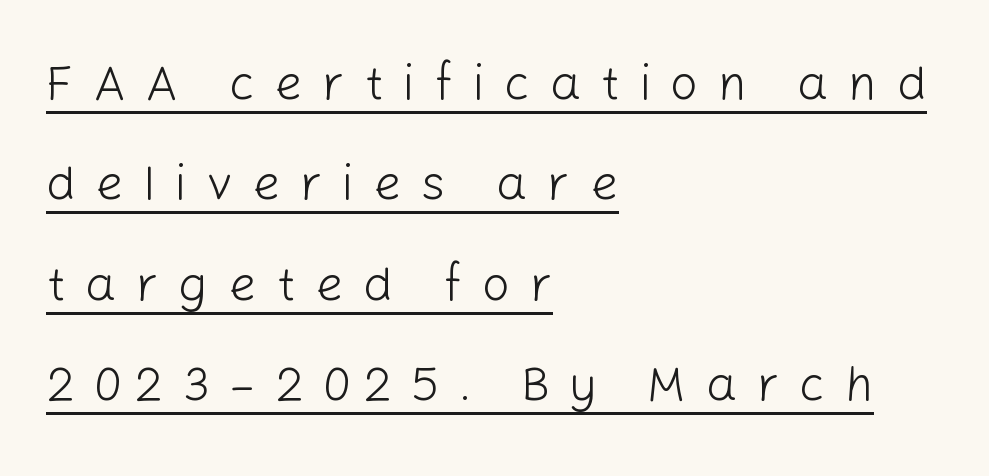
Q: Is the text bold? A: No.
Q: Is the text italic (slanted)? A: No, it is upright.
Q: Is the typeface a serif or a sans-serif typeface? A: Sans-serif.
Q: Is the text underlined? A: Yes.
Q: How is the paragraph aligned? A: Left-aligned.
Q: Is the spacing between letters normal or unusually wide? A: Unusually wide.
Q: Is the spacing between lines tight, normal or loose? A: Loose.
Q: Width (condensed, normal, or wide)? A: Normal.
Q: Stroke contrast? A: Low.
Q: x-height? A: Medium.
Q: Monospaced? A: No.
